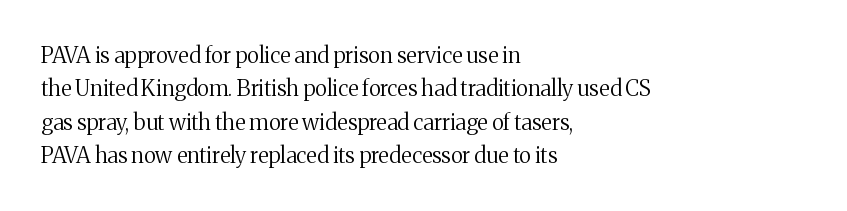
Summary of vertical rhythm: regular, with standard interline spacing. No extra ink here — the face is not bold. Quick note: not italic, upright. Horizontal alignment here is leftward, the default for most running prose.
